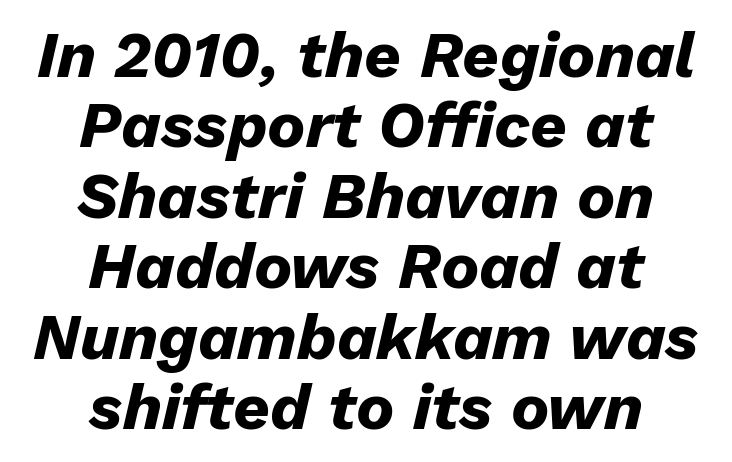
Q: Is the text bold? A: Yes.
Q: Is the text italic (slanted)? A: Yes, it leans right by about 13 degrees.
Q: Is the text underlined? A: No.
Q: How is the paragraph aligned? A: Centered.
Q: Is the spacing between letters normal or unusually wide? A: Normal.
Q: Is the spacing between lines tight, normal or loose? A: Tight.
Q: Width (condensed, normal, or wide)? A: Normal.
Q: Stroke contrast? A: Low.
Q: x-height? A: Medium.
Q: Monospaced? A: No.
